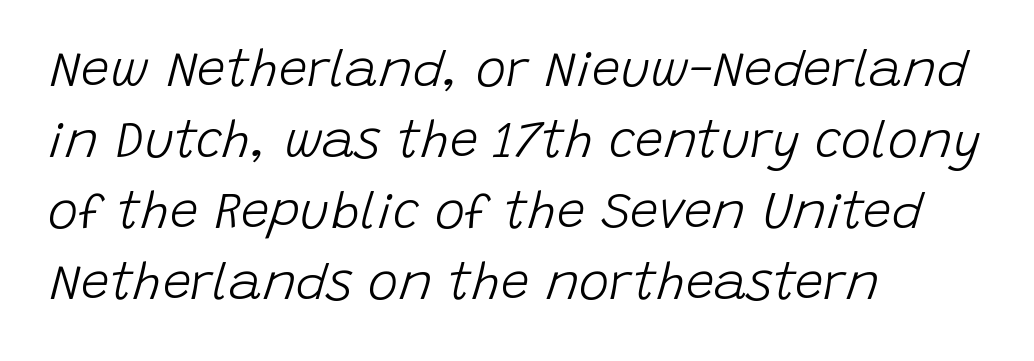
The image shows 51 px light type, italic (leaning right); set left-aligned, normal line spacing (1.39x), normal letter spacing, not underlined; low stroke contrast and a large x-height.
